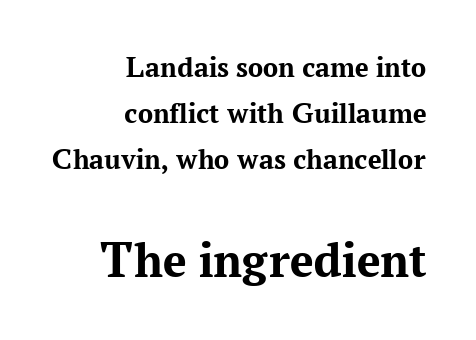
The image shows 52 px bold serif type, upright; set right-aligned, normal line spacing (1.54x), normal letter spacing, not underlined; the second (bottom) block is 1.73x larger; medium stroke contrast and a medium x-height.
